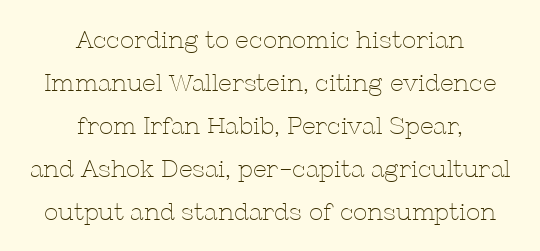
The passage shown has conventional tracking throughout. Rule under the text: the space is simply empty. Vertical strokes here are truly vertical. The characters are drawn with everyday or finer stroke widths. The passage is arranged like a title page — every line centered.
